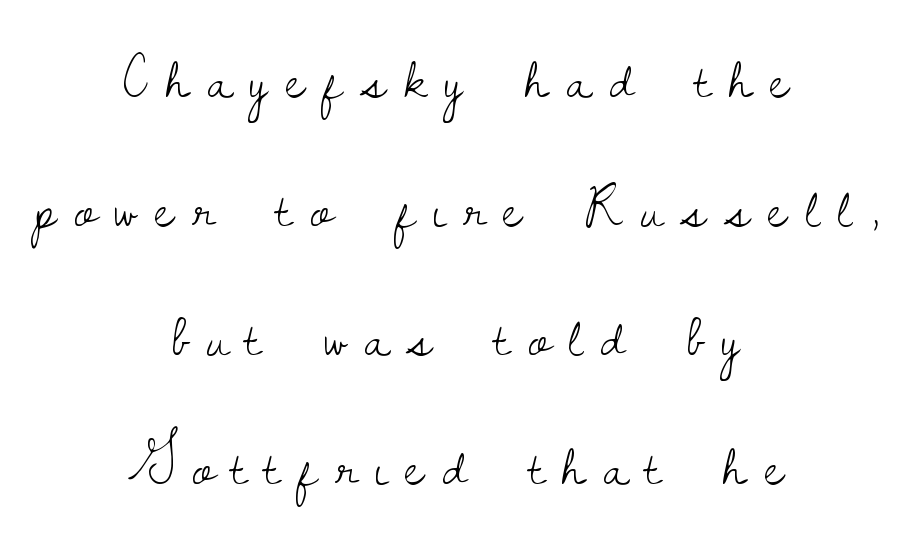
Words float on clear page, feet unadorned. You could not count columns in this text — the font is proportionally spaced. Stems and bowls with no extra thickness — not bold. The typesetter chose a symmetrical, centered arrangement here. Horizontal bands of white between lines are thick stripes.
